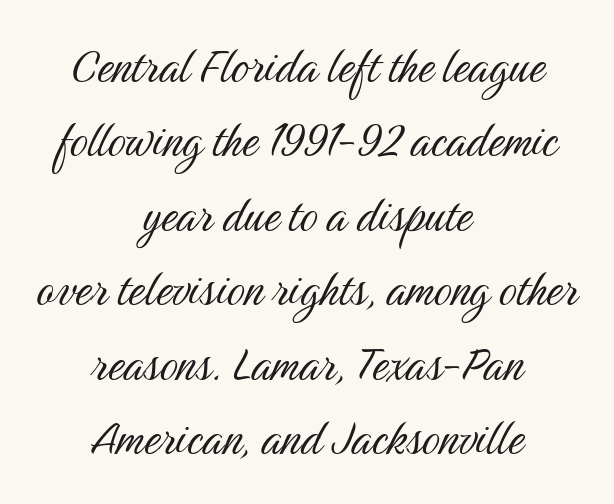
{"serif": "no", "bold": "no", "weight": "light", "width": "condensed", "stroke_contrast": "medium", "x_height": "medium", "monospaced": "no", "underline": "no", "align": "center", "line_spacing": "normal", "line_spacing_ratio": 1.33, "letter_spacing": "normal", "letter_spacing_em": 0.0, "glyph_px": 56}
